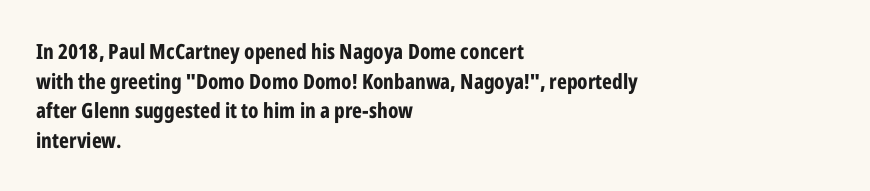
The image shows 21 px bold type, upright; set left-aligned, normal line spacing (1.41x), normal letter spacing, not underlined.
